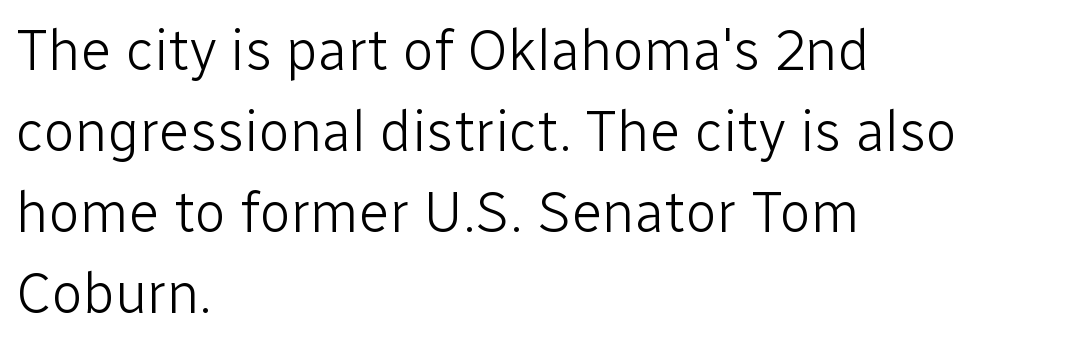
The image shows 57 px light sans-serif type, upright; set left-aligned, normal line spacing (1.42x), normal letter spacing, not underlined; low stroke contrast and a medium x-height.
